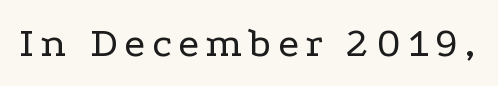
The image shows 42 px regular-weight, wide serif type, upright; set not underlined; low stroke contrast and a medium x-height.
